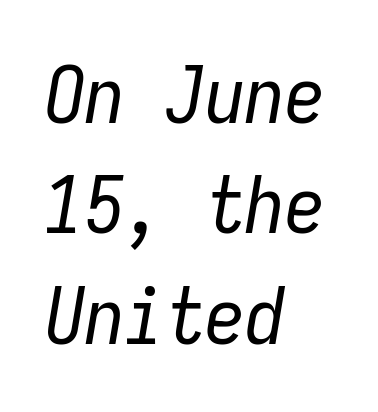
{"italic": "yes", "lean": "right", "slant_degrees": 9, "bold": "no", "weight": "regular", "width": "condensed", "stroke_contrast": "low", "x_height": "medium", "monospaced": "yes", "underline": "no", "align": "left", "line_spacing": "normal", "line_spacing_ratio": 1.38, "letter_spacing": "normal", "letter_spacing_em": 0.0, "glyph_px": 80}
